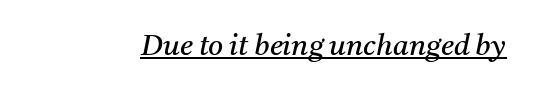
Q: Is the text bold? A: No.
Q: Is the text italic (slanted)? A: Yes, it leans right by about 11 degrees.
Q: Is the typeface a serif or a sans-serif typeface? A: Serif.
Q: Is the text underlined? A: Yes.
Q: Is the spacing between letters normal or unusually wide? A: Normal.
Q: Width (condensed, normal, or wide)? A: Normal.
Q: Stroke contrast? A: Medium.
Q: x-height? A: Medium.
Q: Monospaced? A: No.
